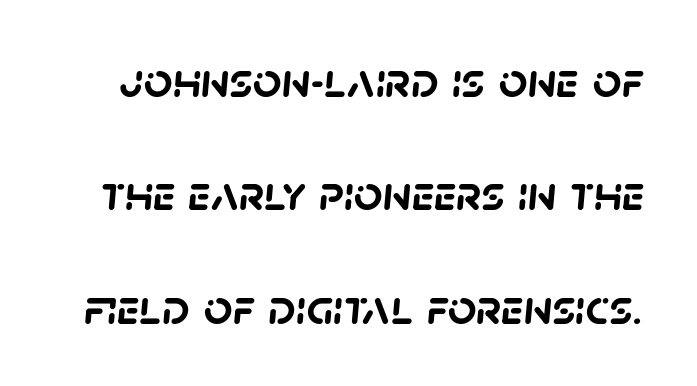
{"serif": "no", "bold": "yes", "weight": "semibold", "width": "normal", "stroke_contrast": "low", "x_height": "large", "monospaced": "no", "underline": "no", "line_spacing": "loose", "line_spacing_ratio": 2.27, "letter_spacing": "normal", "letter_spacing_em": 0.0, "glyph_px": 50}
